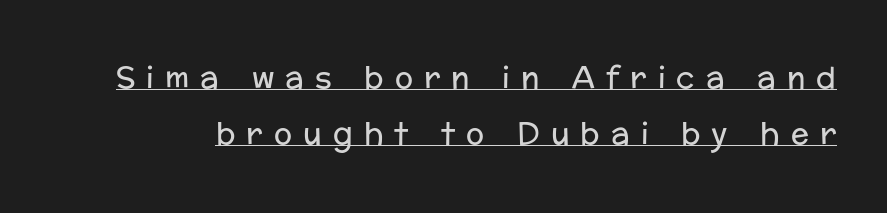
Q: Is the text bold? A: No.
Q: Is the text italic (slanted)? A: No, it is upright.
Q: Is the typeface a serif or a sans-serif typeface? A: Sans-serif.
Q: Is the text underlined? A: Yes.
Q: Is the spacing between letters normal or unusually wide? A: Unusually wide.
Q: Width (condensed, normal, or wide)? A: Normal.
Q: Stroke contrast? A: Low.
Q: x-height? A: Medium.
Q: Monospaced? A: No.
